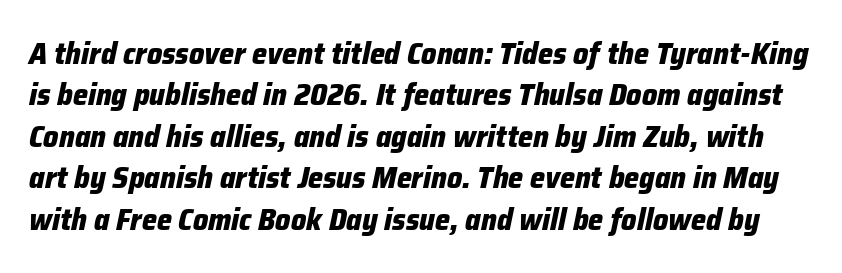
{"italic": "yes", "lean": "right", "slant_degrees": 12, "bold": "yes", "weight": "heavy", "width": "normal", "stroke_contrast": "low", "x_height": "medium", "monospaced": "no", "underline": "no", "line_spacing": "normal", "line_spacing_ratio": 1.38, "letter_spacing": "normal", "letter_spacing_em": 0.0, "glyph_px": 30}
